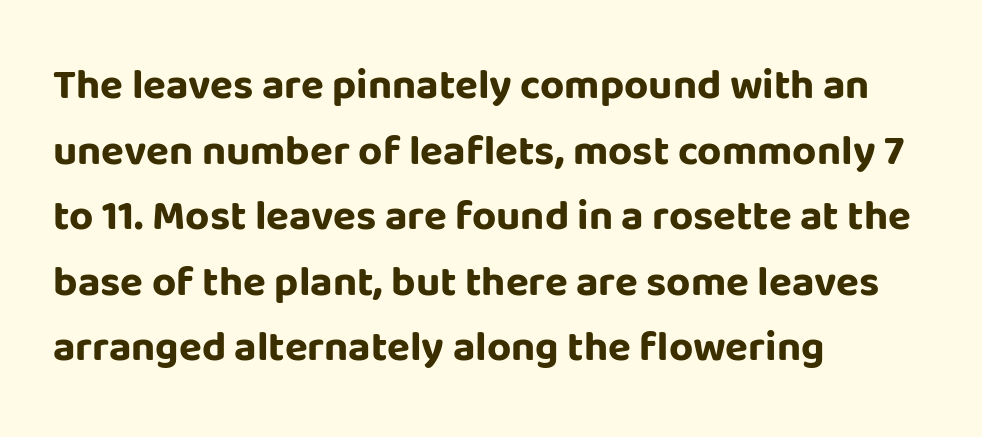
Q: Is the text bold? A: Yes.
Q: Is the text italic (slanted)? A: No, it is upright.
Q: Is the typeface a serif or a sans-serif typeface? A: Sans-serif.
Q: Is the text underlined? A: No.
Q: How is the paragraph aligned? A: Left-aligned.
Q: Is the spacing between letters normal or unusually wide? A: Normal.
Q: Is the spacing between lines tight, normal or loose? A: Normal.
Q: Width (condensed, normal, or wide)? A: Normal.
Q: Stroke contrast? A: Low.
Q: x-height? A: Large.
Q: Monospaced? A: No.
